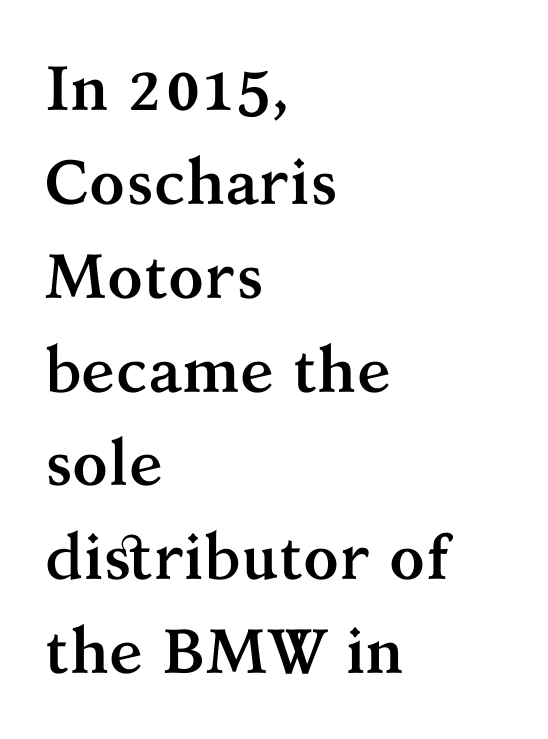
{"serif": "yes", "italic": "no", "bold": "yes", "weight": "semibold", "width": "normal", "stroke_contrast": "medium", "x_height": "medium", "monospaced": "no", "underline": "no", "align": "left", "line_spacing": "normal", "line_spacing_ratio": 1.49, "letter_spacing": "normal", "letter_spacing_em": 0.0, "glyph_px": 63}
